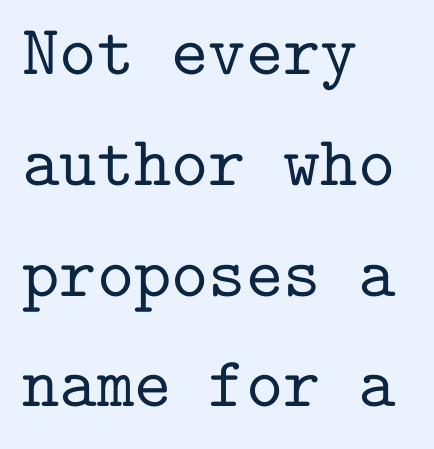
This sample uses a serif face. Nobody touched the tracking dial on this one. The text block is weighted toward the left margin, trailing off unevenly rightward. Descenders hang freely into open space. Vertical strokes here are truly vertical. Every character here occupies the same horizontal width, giving the sample a typewriter-like rhythm.
